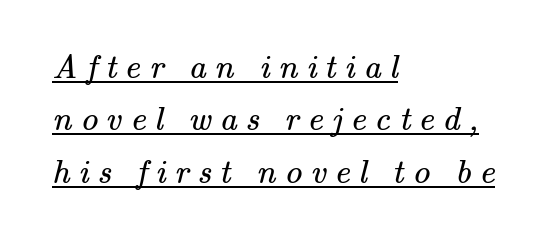
The image shows 34 px regular-weight serif type; set left-aligned, normal line spacing (1.54x), unusually wide letter spacing (+0.25 em), underlined; medium stroke contrast and a small x-height.
